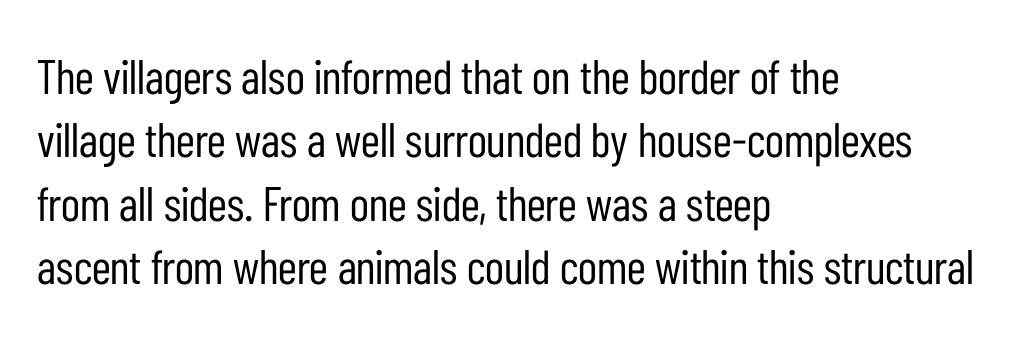
Q: Is the text bold? A: No.
Q: Is the text italic (slanted)? A: No, it is upright.
Q: Is the typeface a serif or a sans-serif typeface? A: Sans-serif.
Q: Is the text underlined? A: No.
Q: How is the paragraph aligned? A: Left-aligned.
Q: Is the spacing between letters normal or unusually wide? A: Normal.
Q: Is the spacing between lines tight, normal or loose? A: Normal.
Q: Width (condensed, normal, or wide)? A: Condensed.
Q: Stroke contrast? A: Low.
Q: x-height? A: Medium.
Q: Monospaced? A: No.
